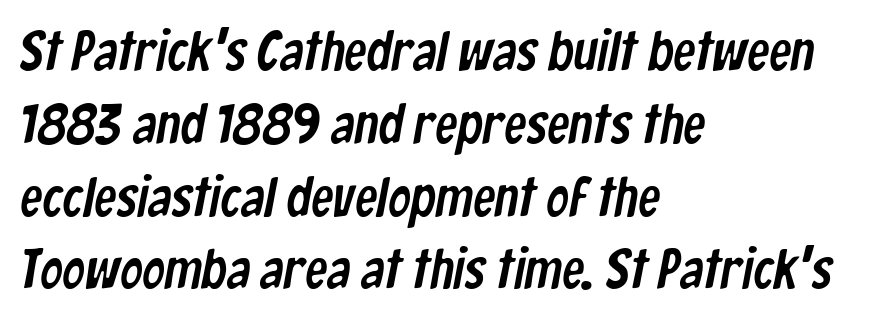
The letters advance in unequal steps, a hallmark of proportional type. Leftover space on each line is placed entirely after the last word. The tracking reads as untouched default to a designer's eye. Decoration check: the copy has no underline. Typographically, this falls in the sans-serif category.
